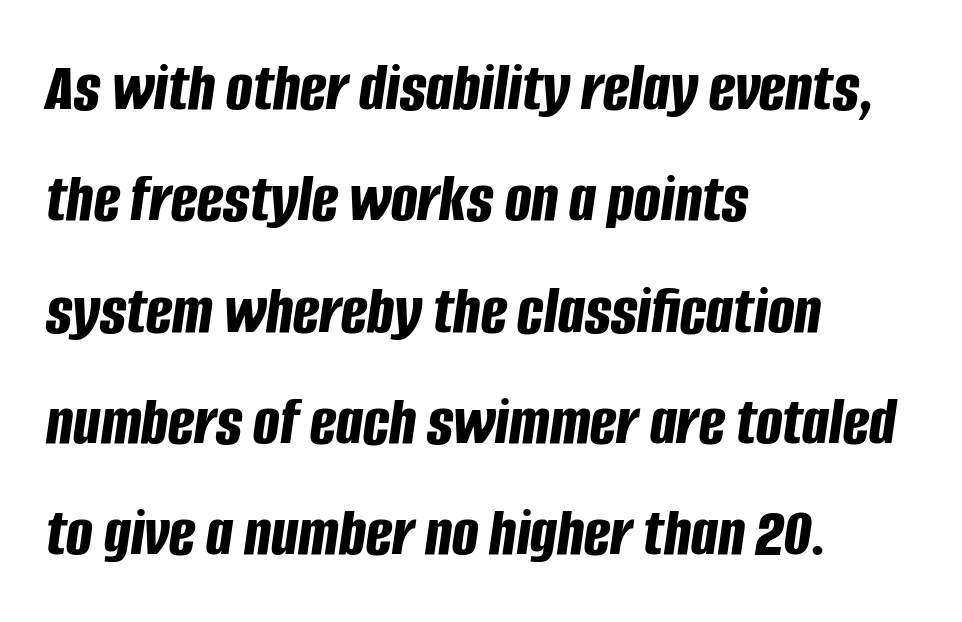
Q: Is the text bold? A: Yes.
Q: Is the text italic (slanted)? A: Yes, it leans right by about 8 degrees.
Q: Is the text underlined? A: No.
Q: How is the paragraph aligned? A: Left-aligned.
Q: Is the spacing between letters normal or unusually wide? A: Normal.
Q: Is the spacing between lines tight, normal or loose? A: Normal.
Q: Width (condensed, normal, or wide)? A: Condensed.
Q: Stroke contrast? A: Low.
Q: x-height? A: Large.
Q: Monospaced? A: No.
